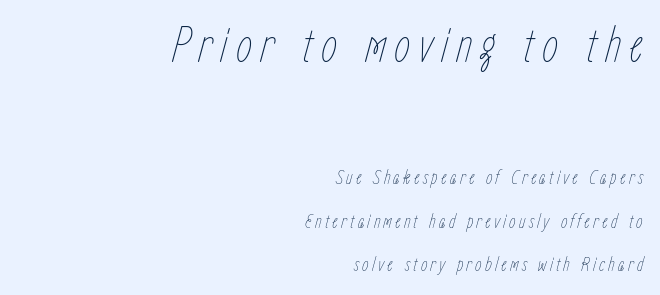
{"italic": "yes", "lean": "right", "slant_degrees": 15, "bold": "no", "weight": "thin", "width": "condensed", "stroke_contrast": "low", "x_height": "medium", "monospaced": "no", "underline": "no", "align": "right", "line_spacing": "loose", "line_spacing_ratio": 2.07, "larger_block": "first", "size_ratio": 2.48, "glyph_px": 52}
